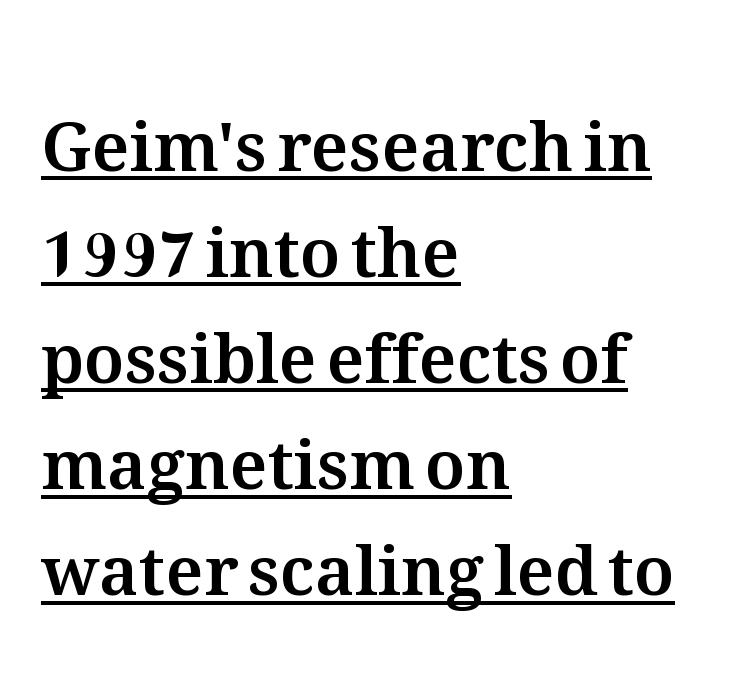
The image shows 68 px text type, upright; set left-aligned, normal line spacing (1.56x), normal letter spacing, underlined; medium stroke contrast and a medium x-height.
